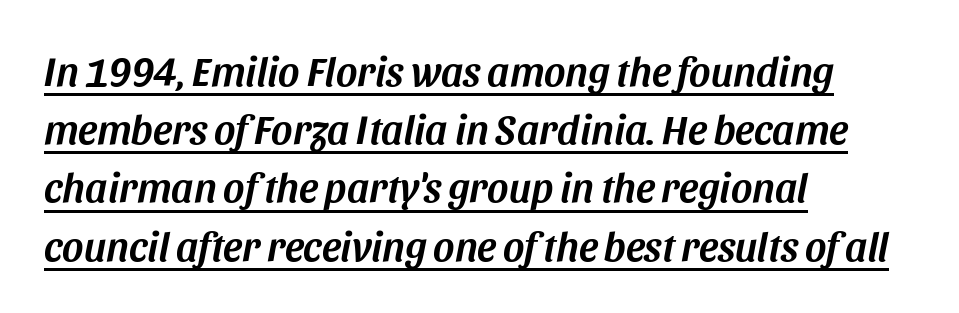
{"italic": "yes", "lean": "right", "slant_degrees": 11, "width": "normal", "stroke_contrast": "medium", "x_height": "large", "monospaced": "no", "underline": "yes", "align": "left", "line_spacing": "normal", "line_spacing_ratio": 1.42, "letter_spacing": "normal", "letter_spacing_em": 0.0, "glyph_px": 41}
